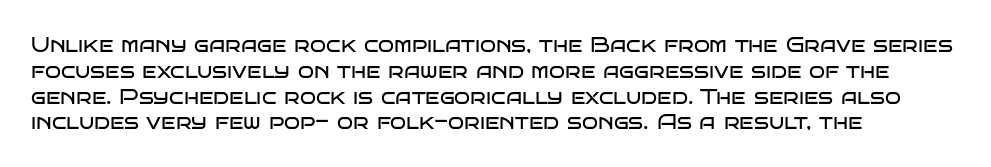
Visually the block forms a straight wall on the left and a jagged coastline on the right. This sample uses plain, unmodified letter spacing. The face looks like a standard text weight, possibly lighter. Check under the words: just untouched page. Does the lettering tilt? It doesn't — this is upright.
